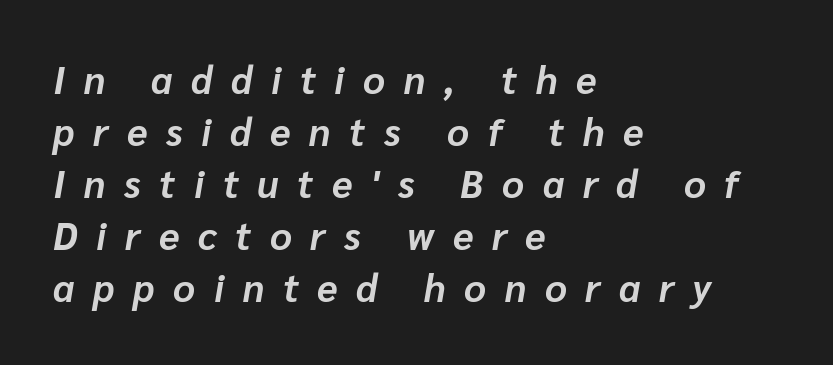
{"italic": "yes", "lean": "right", "slant_degrees": 10, "bold": "yes", "weight": "bold", "width": "normal", "stroke_contrast": "low", "x_height": "medium", "monospaced": "no", "underline": "no", "align": "left", "line_spacing": "normal", "line_spacing_ratio": 1.37, "letter_spacing": "wide", "letter_spacing_em": 0.49, "glyph_px": 38}
